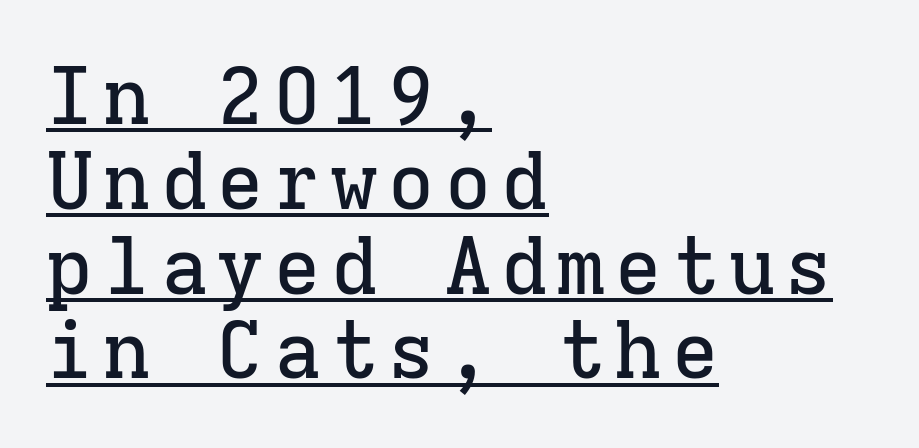
Q: Is the text italic (slanted)? A: No, it is upright.
Q: Is the typeface a serif or a sans-serif typeface? A: Serif.
Q: Is the text underlined? A: Yes.
Q: How is the paragraph aligned? A: Left-aligned.
Q: Is the spacing between lines tight, normal or loose? A: Tight.
Q: Width (condensed, normal, or wide)? A: Normal.
Q: Stroke contrast? A: Low.
Q: x-height? A: Medium.
Q: Monospaced? A: Yes.
